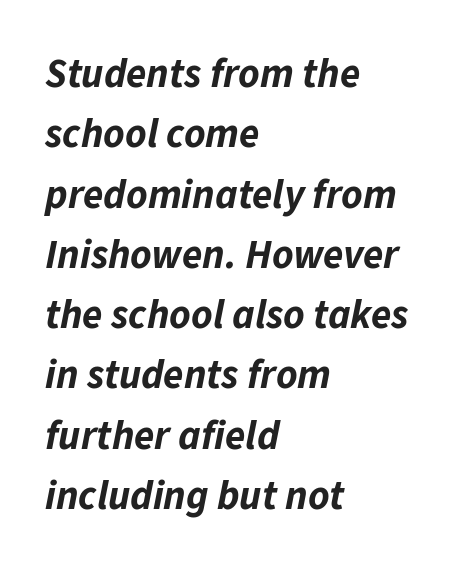
The space beneath each line is pristine and unruled. These lines keep a tight, regular rhythm from letter to letter. The lettering tilts uniformly, giving the passage an italic look. Normally led — the rows are evenly, conventionally spaced.
